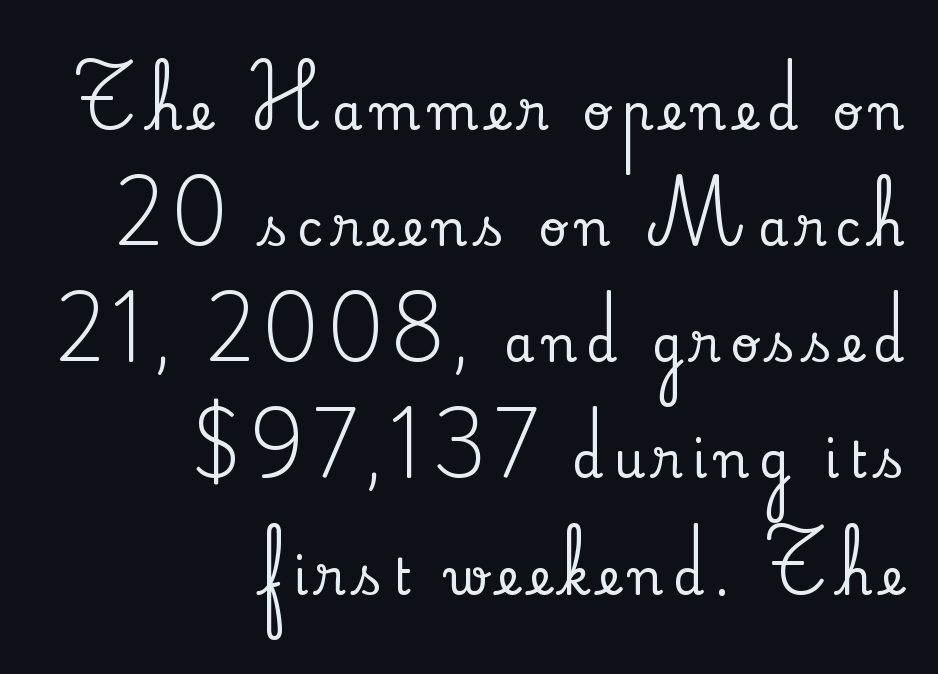
Style check: upright. The foot of each line stays bare and open. Leading is clearly above the norm, producing a sparse column. The type family on display is of the serif kind.
